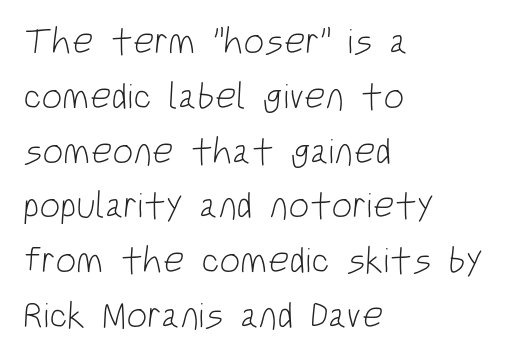
Q: Is the text bold? A: No.
Q: Is the typeface a serif or a sans-serif typeface? A: Sans-serif.
Q: Is the text underlined? A: No.
Q: How is the paragraph aligned? A: Left-aligned.
Q: Is the spacing between letters normal or unusually wide? A: Normal.
Q: Is the spacing between lines tight, normal or loose? A: Normal.
Q: Width (condensed, normal, or wide)? A: Condensed.
Q: Stroke contrast? A: Low.
Q: x-height? A: Large.
Q: Monospaced? A: No.
